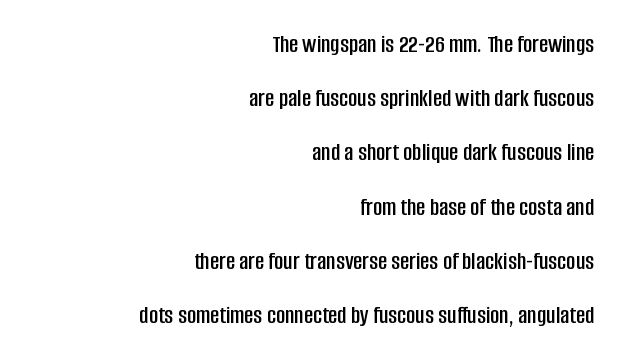
The image shows 25 px text type, upright; set right-aligned, loose line spacing (2.17x), normal letter spacing, not underlined.
